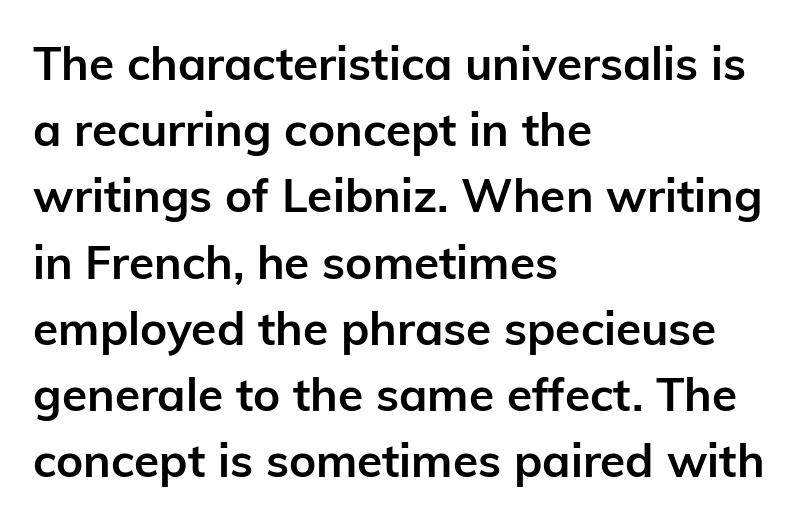
Q: Is the text bold? A: Yes.
Q: Is the text italic (slanted)? A: No, it is upright.
Q: Is the typeface a serif or a sans-serif typeface? A: Sans-serif.
Q: Is the text underlined? A: No.
Q: How is the paragraph aligned? A: Left-aligned.
Q: Is the spacing between letters normal or unusually wide? A: Normal.
Q: Is the spacing between lines tight, normal or loose? A: Normal.
Q: Width (condensed, normal, or wide)? A: Normal.
Q: Stroke contrast? A: Low.
Q: x-height? A: Medium.
Q: Monospaced? A: No.
